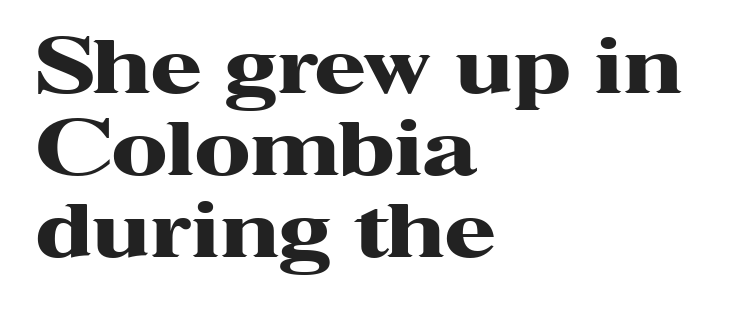
Q: Is the text bold? A: Yes.
Q: Is the text italic (slanted)? A: No, it is upright.
Q: Is the typeface a serif or a sans-serif typeface? A: Serif.
Q: Is the text underlined? A: No.
Q: How is the paragraph aligned? A: Left-aligned.
Q: Is the spacing between letters normal or unusually wide? A: Normal.
Q: Is the spacing between lines tight, normal or loose? A: Tight.
Q: Width (condensed, normal, or wide)? A: Wide.
Q: Stroke contrast? A: High.
Q: x-height? A: Medium.
Q: Monospaced? A: No.
